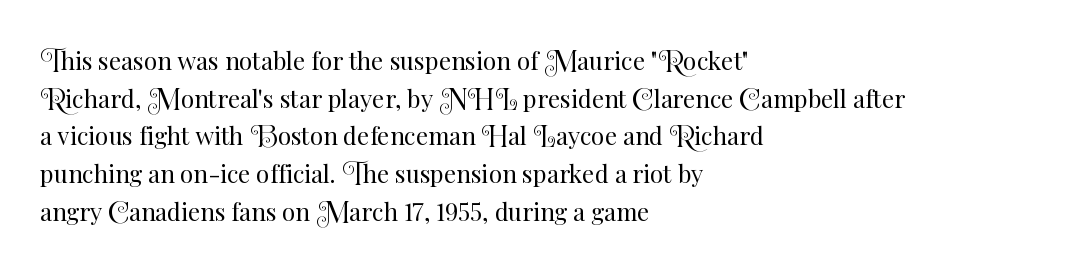
The image shows 24 px text type, upright; set left-aligned, normal line spacing (1.57x), normal letter spacing, not underlined.
